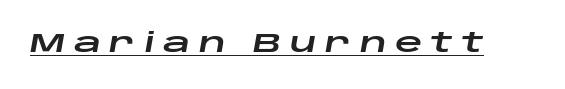
The image shows 27 px text type, italic (leaning right); set unusually wide letter spacing (+0.31 em), underlined.
